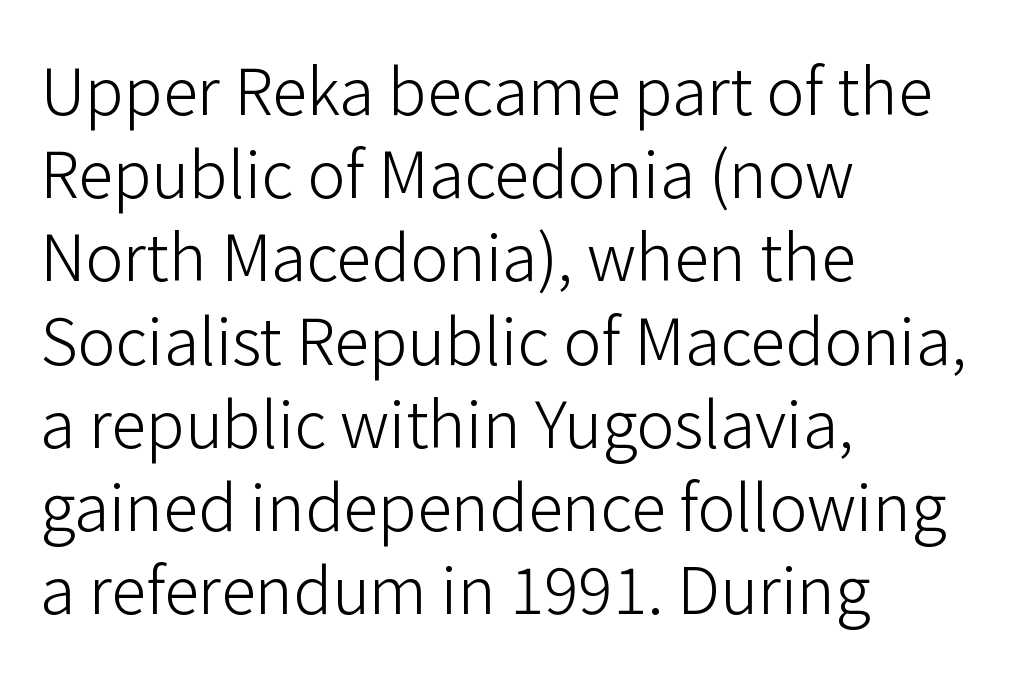
The image shows 64 px light sans-serif type, upright; set left-aligned, normal line spacing (1.3x), normal letter spacing, not underlined; low stroke contrast and a medium x-height.
